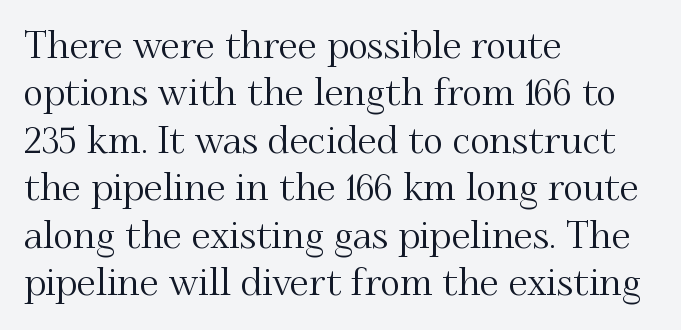
Each new line begins a customary step beneath the previous one. Does the lettering tilt? It doesn't — this is upright. Each letter keeps its own natural width here, so spacing adapts to shape. This is serif lettering, the kind often seen in printed books. Words appear dense and cohesive because spacing is normal. Unmarked baselines from the first word to the last.
